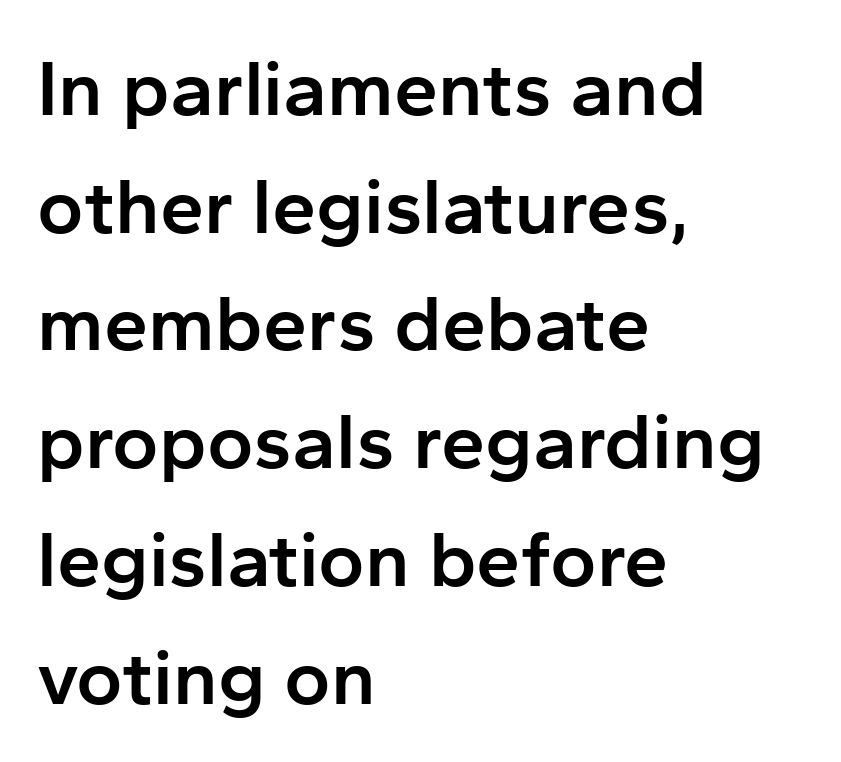
Look at the stroke-to-counter ratio: somewhat heavy, a semibold. These lines sit exactly where default settings would place them. The specimen omits any rule beneath the text block's lines. Nope, no serifs anywhere on these letters.
